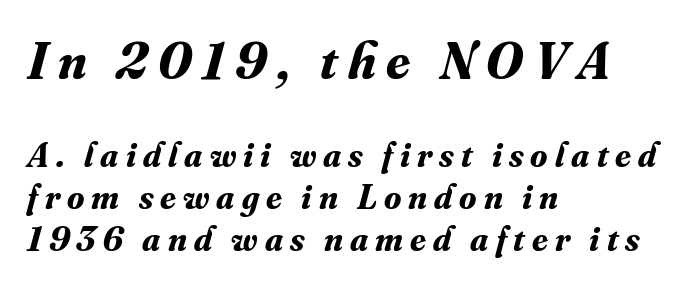
Q: Is the text bold? A: Yes.
Q: Is the text italic (slanted)? A: Yes, it leans right by about 16 degrees.
Q: Is the typeface a serif or a sans-serif typeface? A: Serif.
Q: Is the text underlined? A: No.
Q: How is the paragraph aligned? A: Left-aligned.
Q: Is the spacing between letters normal or unusually wide? A: Unusually wide.
Q: Which block of text is set in a larger size, the first (top) or the second (bottom)? A: The first (top) one.
Q: Width (condensed, normal, or wide)? A: Normal.
Q: Stroke contrast? A: Medium.
Q: x-height? A: Small.
Q: Monospaced? A: No.
